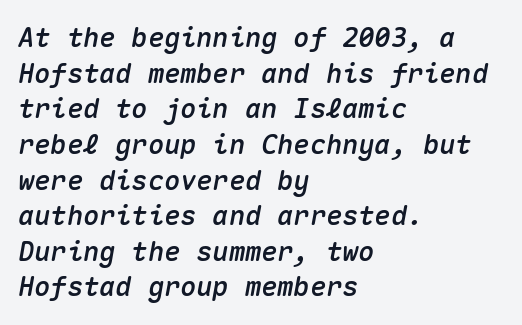
The image shows 27 px text type, italic (leaning right); set left-aligned, normal line spacing (1.32x), normal letter spacing, not underlined.
